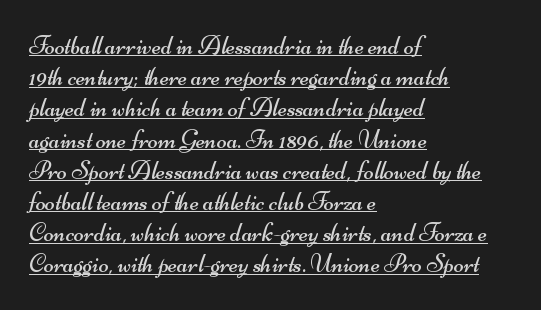
Every word sits above its own underline. Stem width sits at or under what a default text font uses. The lines are quadded left. Default kerning and tracking; the words read as compact shapes.
